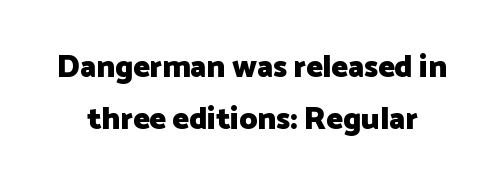
The image shows 31 px heavy sans-serif type, upright; set normal line spacing (1.69x), normal letter spacing, not underlined; low stroke contrast and a medium x-height.
